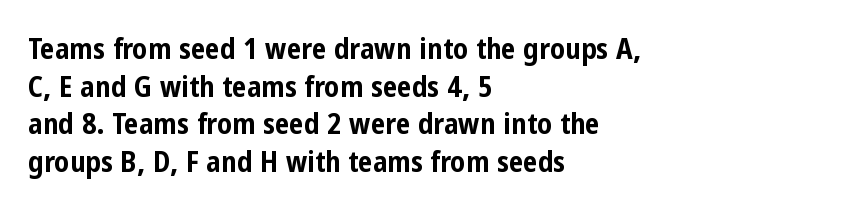
Unlike a traditional serif, this face leaves its strokes unadorned. Each letter keeps its own natural width here, so spacing adapts to shape. Nothing unusual about the tracking: characters are spaced as the font intends. The gap between lines stays unmarked. Every character sits straight up, as roman type does. Visually the block forms a straight wall on the left and a jagged coastline on the right.
